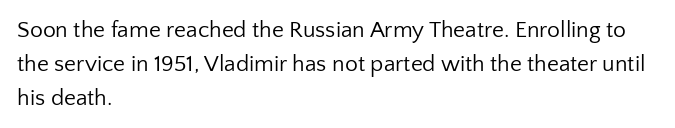
The image shows 23 px text type, upright; set left-aligned, normal line spacing (1.47x), normal letter spacing, not underlined.
